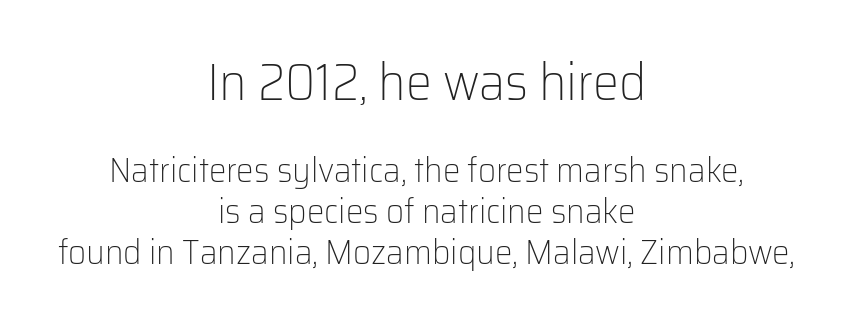
I'd call this a sans setting — the letters go barefoot. Caption: standard tracking, unaltered. Alignment: centered. Reading top to bottom, the characters get smaller at the block break.
